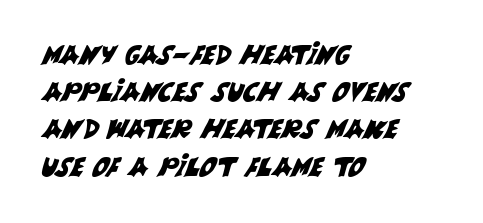
Q: Is the text underlined? A: No.
Q: How is the paragraph aligned? A: Left-aligned.
Q: Is the spacing between letters normal or unusually wide? A: Normal.
Q: Is the spacing between lines tight, normal or loose? A: Normal.
